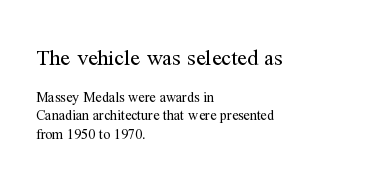
{"italic": "no", "bold": "no", "underline": "no", "align": "left", "line_spacing": "normal", "line_spacing_ratio": 1.33, "letter_spacing": "normal", "letter_spacing_em": 0.0, "larger_block": "first", "size_ratio": 1.57, "glyph_px": 22}
